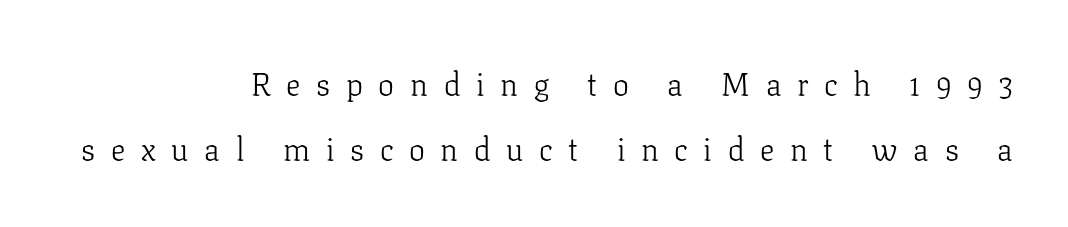
The image shows 32 px light serif type, upright; set right-aligned, loose line spacing (2.04x), unusually wide letter spacing (+0.49 em), not underlined; low stroke contrast and a medium x-height.
